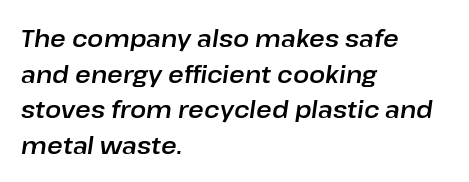
Compared with a centered layout, this one pins lines to the left instead. In terms of leading, this rendering sits right in the middle. Every character sits at an angle, as italics do. Tracking here is standard; glyphs follow each other at the usual distance. Clear beneath every line of the passage.
